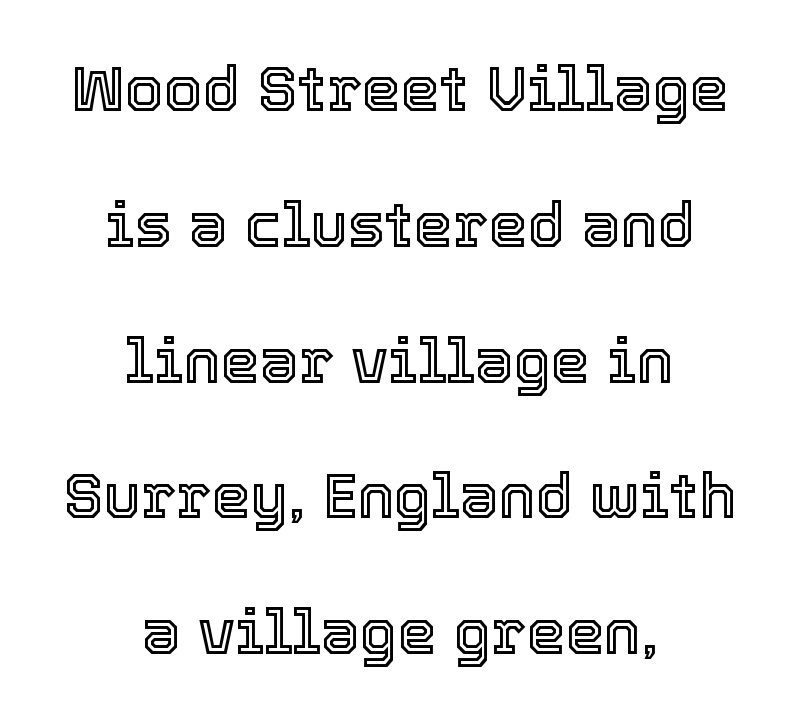
{"italic": "no", "width": "normal", "x_height": "medium", "monospaced": "no", "underline": "no", "align": "center", "line_spacing": "loose", "line_spacing_ratio": 2.19, "letter_spacing": "normal", "letter_spacing_em": 0.0, "glyph_px": 62}
